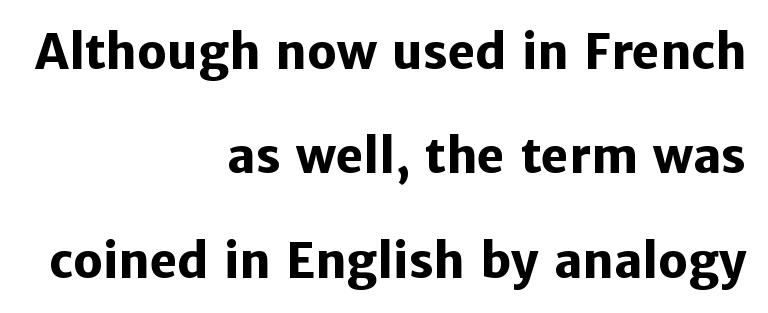
In terms of letterform style, serifs are entirely absent. The font is running at its bold setting. Caption: standard tracking, unaltered. Upright lettering throughout.
